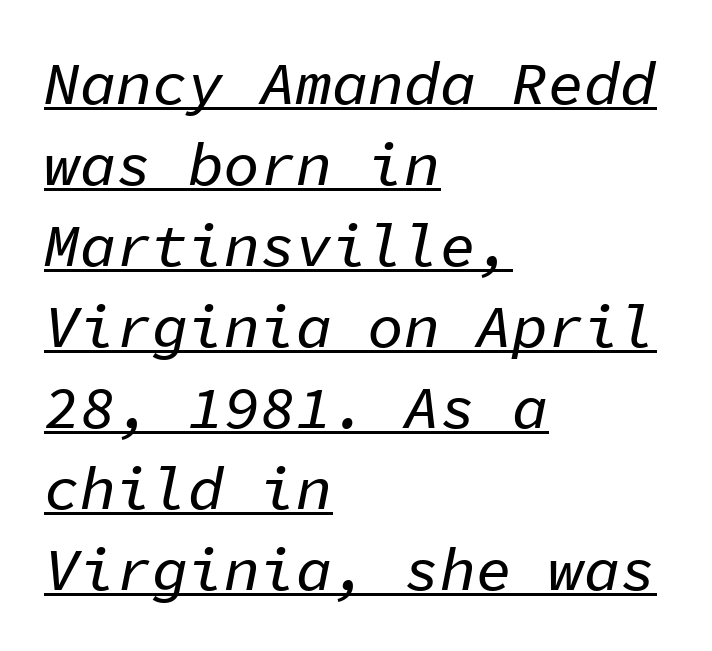
The image shows 60 px text type, italic (leaning right), monospaced; set left-aligned, normal line spacing (1.35x), normal letter spacing, underlined; low stroke contrast and a medium x-height.
